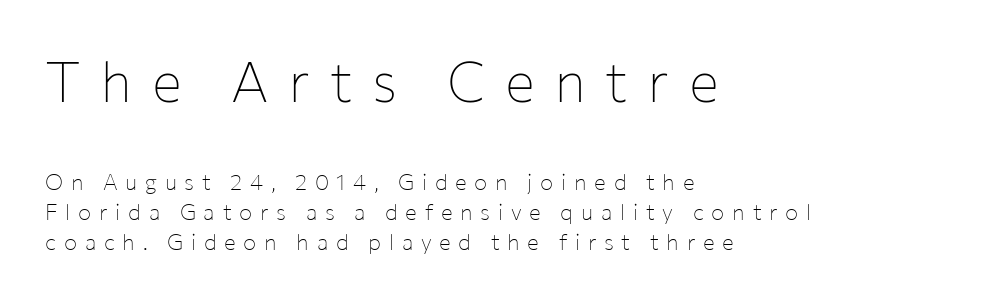
Q: Is the text bold? A: No.
Q: Is the text italic (slanted)? A: No, it is upright.
Q: Is the typeface a serif or a sans-serif typeface? A: Sans-serif.
Q: Is the text underlined? A: No.
Q: How is the paragraph aligned? A: Left-aligned.
Q: Is the spacing between letters normal or unusually wide? A: Unusually wide.
Q: Is the spacing between lines tight, normal or loose? A: Normal.
Q: Which block of text is set in a larger size, the first (top) or the second (bottom)? A: The first (top) one.
Q: Width (condensed, normal, or wide)? A: Normal.
Q: Stroke contrast? A: Low.
Q: x-height? A: Medium.
Q: Monospaced? A: No.
